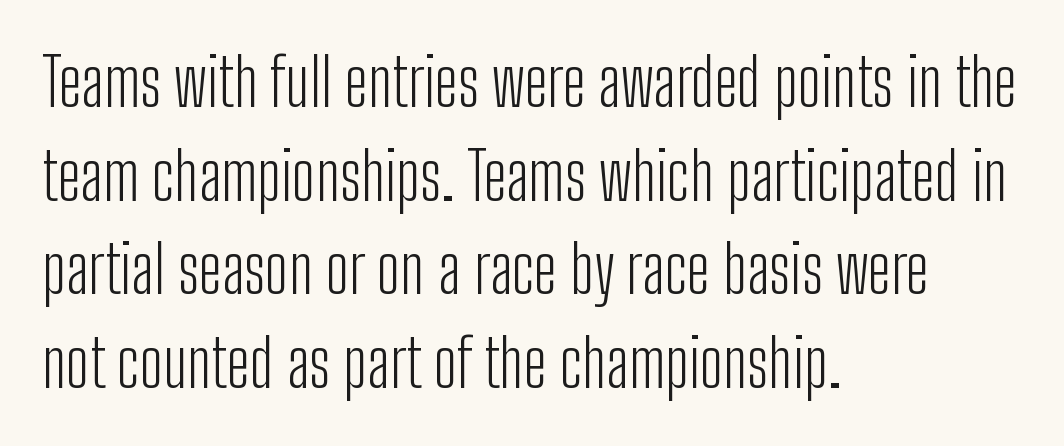
Caption: standard tracking, unaltered. Summary of weight: not heavy and not bold. Type style note: lacks serifs. Rows of type keep a routine distance in the vertical direction.
